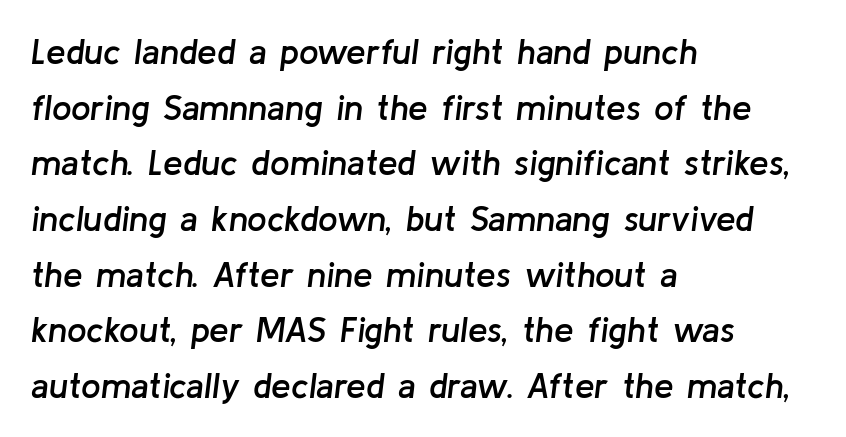
This sample uses plain, unmodified letter spacing. Leftover space on each line is placed entirely after the last word. You can tell it's italic because the verticals aren't actually vertical. Whoever set this chose a conventional vertical rhythm. Spacing verdict: proportional, widths tailored to each character.
